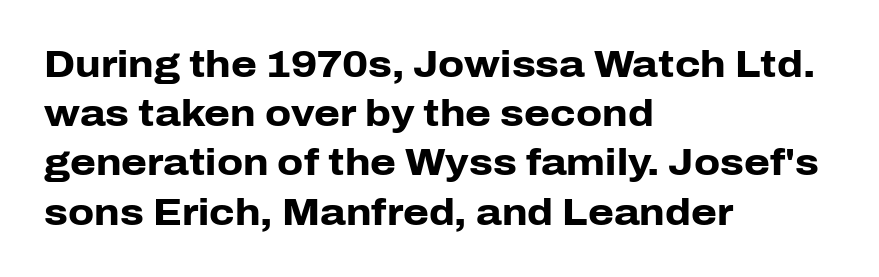
The rendering shows plain stroke endings on the letterforms — a sans-serif design. Here the glyphs are tracked normally, forming tight word shapes. The lines sit at an ordinary, default distance from one another. The gap between lines stays unmarked. Does the copy run flush right? No — it runs flush left. Proportional: the letters do not fall into vertical columns.
